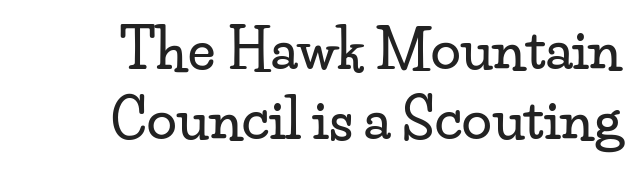
Note the varied advance widths — an 'i' is clearly narrower than an 'm'. The type sits square on the baseline with zero lean. The line-height multiplier appears to be the usual default. The specimen omits any rule beneath the text block's lines. A student would call this right alignment; a typographer would say flush right, rag left.
